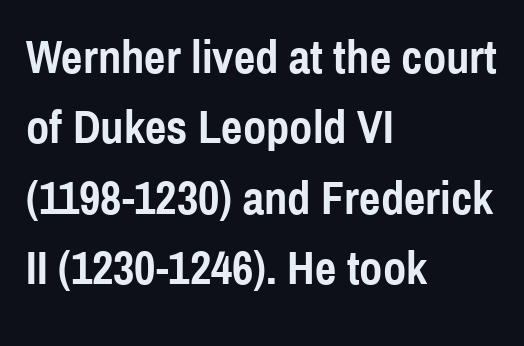
Q: Is the text bold? A: Yes.
Q: Is the text italic (slanted)? A: No, it is upright.
Q: Is the typeface a serif or a sans-serif typeface? A: Sans-serif.
Q: Is the text underlined? A: No.
Q: How is the paragraph aligned? A: Left-aligned.
Q: Is the spacing between letters normal or unusually wide? A: Normal.
Q: Is the spacing between lines tight, normal or loose? A: Normal.
Q: Width (condensed, normal, or wide)? A: Condensed.
Q: x-height? A: Medium.
Q: Monospaced? A: No.
